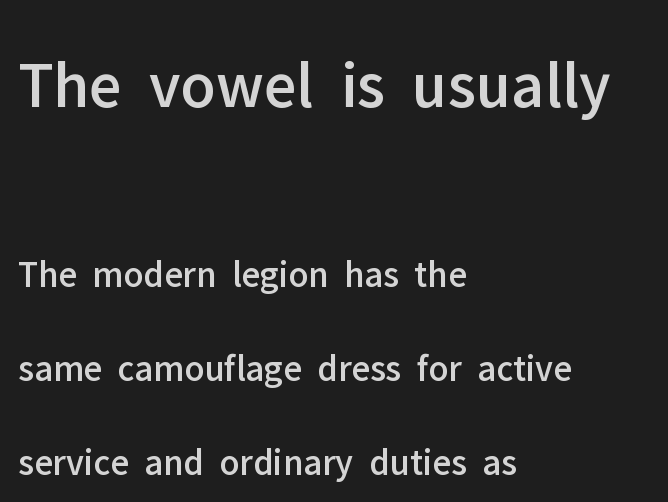
The image shows 67 px sans-serif type, upright; set left-aligned, loose line spacing (2.47x), normal letter spacing, not underlined; the first (top) block is 1.76x larger; low stroke contrast and a medium x-height.
